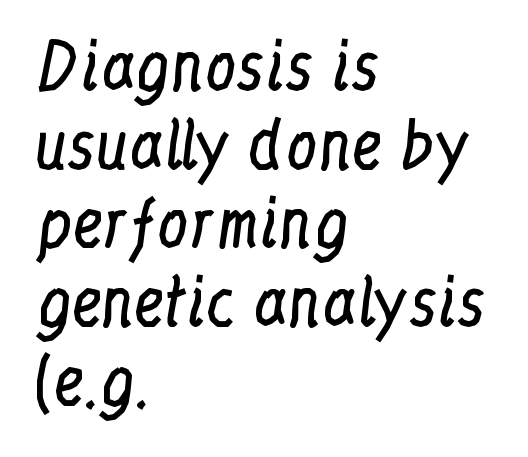
{"serif": "yes", "bold": "no", "weight": "regular", "width": "condensed", "stroke_contrast": "low", "x_height": "medium", "monospaced": "no", "underline": "no", "align": "left", "line_spacing": "normal", "line_spacing_ratio": 1.25, "letter_spacing": "normal", "letter_spacing_em": 0.0, "glyph_px": 63}
